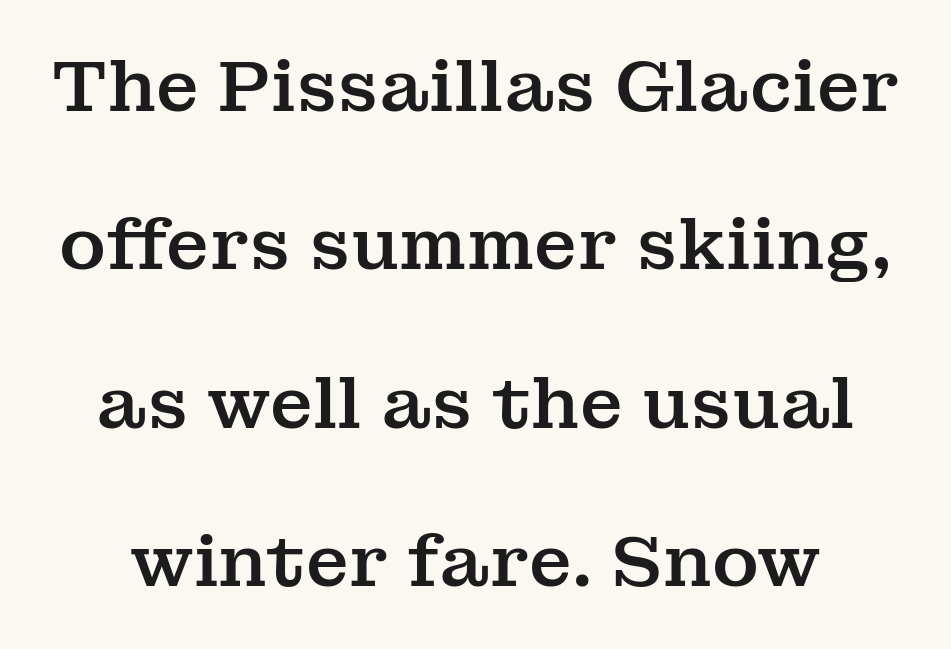
Q: Is the text italic (slanted)? A: No, it is upright.
Q: Is the typeface a serif or a sans-serif typeface? A: Serif.
Q: Is the text underlined? A: No.
Q: Is the spacing between letters normal or unusually wide? A: Normal.
Q: Is the spacing between lines tight, normal or loose? A: Loose.
Q: Width (condensed, normal, or wide)? A: Normal.
Q: Stroke contrast? A: Medium.
Q: x-height? A: Medium.
Q: Monospaced? A: No.
